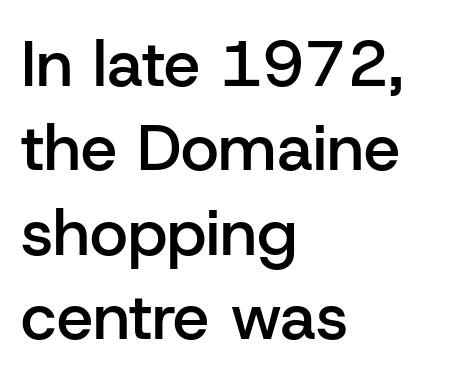
Q: Is the text bold? A: Semi-bold.
Q: Is the text italic (slanted)? A: No, it is upright.
Q: Is the typeface a serif or a sans-serif typeface? A: Sans-serif.
Q: Is the text underlined? A: No.
Q: How is the paragraph aligned? A: Left-aligned.
Q: Is the spacing between letters normal or unusually wide? A: Normal.
Q: Is the spacing between lines tight, normal or loose? A: Normal.
Q: Width (condensed, normal, or wide)? A: Normal.
Q: Stroke contrast? A: Low.
Q: x-height? A: Medium.
Q: Monospaced? A: No.
